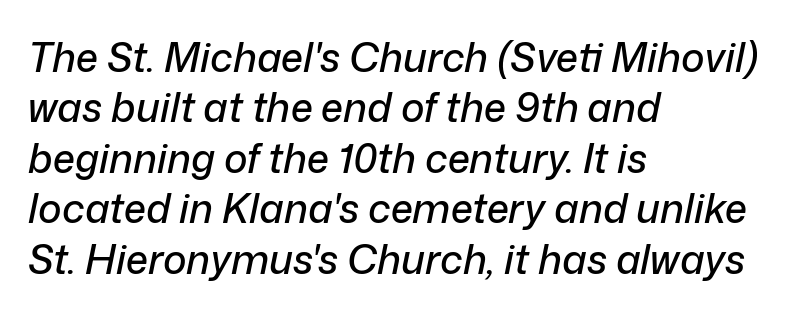
The lettering tilts uniformly, giving the passage an italic look. A typesetter would call this proportional, since set widths differ per character. If you measured baseline to baseline, you'd find a middling distance. Nothing unusual about the tracking: characters are spaced as the font intends. The rendering anchors every line to the left-hand side.
